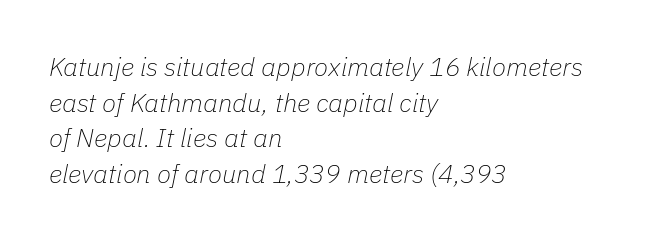
The image shows 26 px text type, italic (leaning right); set left-aligned, normal line spacing (1.37x), normal letter spacing, not underlined.
